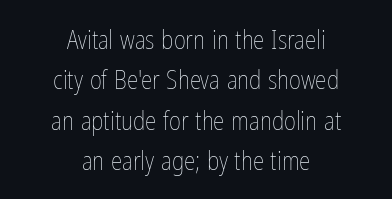
Q: Is the text bold? A: No.
Q: Is the text italic (slanted)? A: No, it is upright.
Q: Is the text underlined? A: No.
Q: How is the paragraph aligned? A: Centered.
Q: Is the spacing between letters normal or unusually wide? A: Normal.
Q: Is the spacing between lines tight, normal or loose? A: Normal.
